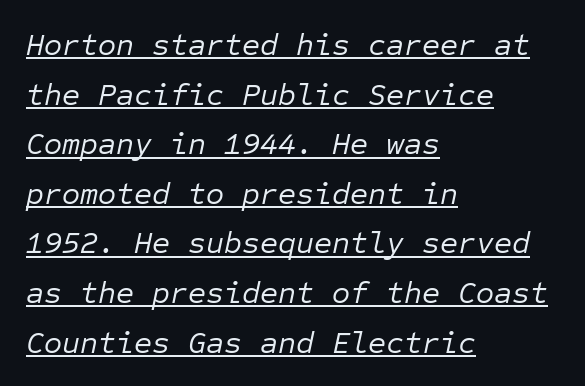
{"italic": "yes", "lean": "right", "slant_degrees": 12, "bold": "no", "weight": "regular", "width": "normal", "stroke_contrast": "low", "x_height": "medium", "monospaced": "yes", "underline": "yes", "align": "left", "line_spacing": "normal", "line_spacing_ratio": 1.6, "letter_spacing": "normal", "letter_spacing_em": 0.0, "glyph_px": 31}
